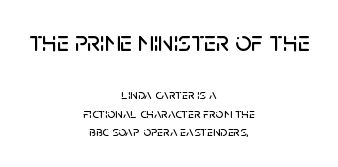
Q: Is the text italic (slanted)? A: No, it is upright.
Q: Is the typeface a serif or a sans-serif typeface? A: Sans-serif.
Q: Is the text underlined? A: No.
Q: How is the paragraph aligned? A: Centered.
Q: Is the spacing between letters normal or unusually wide? A: Normal.
Q: Is the spacing between lines tight, normal or loose? A: Normal.
Q: Which block of text is set in a larger size, the first (top) or the second (bottom)? A: The first (top) one.
Q: Width (condensed, normal, or wide)? A: Normal.
Q: Stroke contrast? A: Low.
Q: x-height? A: Large.
Q: Monospaced? A: No.
